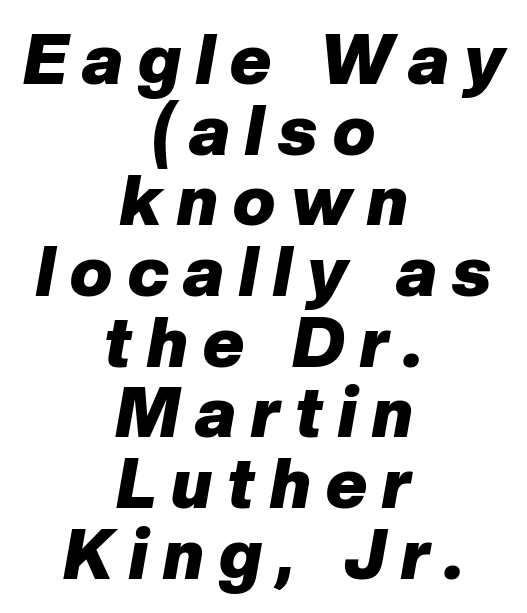
Q: Is the text bold? A: Yes.
Q: Is the text italic (slanted)? A: Yes, it leans right by about 10 degrees.
Q: Is the text underlined? A: No.
Q: How is the paragraph aligned? A: Centered.
Q: Is the spacing between letters normal or unusually wide? A: Unusually wide.
Q: Is the spacing between lines tight, normal or loose? A: Tight.
Q: Width (condensed, normal, or wide)? A: Normal.
Q: Stroke contrast? A: Low.
Q: x-height? A: Medium.
Q: Monospaced? A: No.
